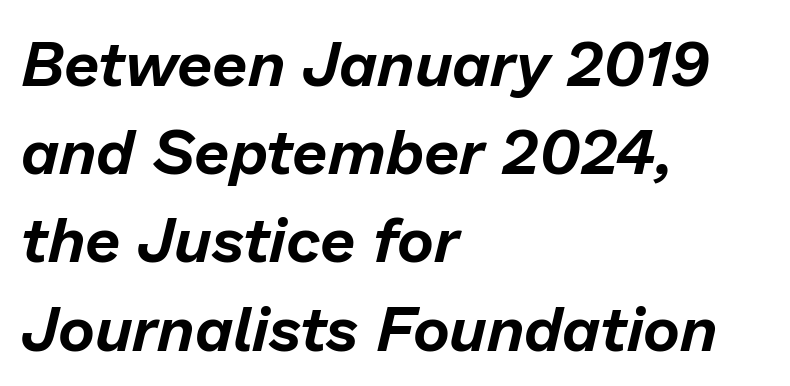
{"italic": "yes", "lean": "right", "slant_degrees": 13, "width": "normal", "stroke_contrast": "low", "x_height": "medium", "monospaced": "no", "underline": "no", "align": "left", "line_spacing": "normal", "line_spacing_ratio": 1.4, "letter_spacing": "normal", "letter_spacing_em": 0.0, "glyph_px": 63}
